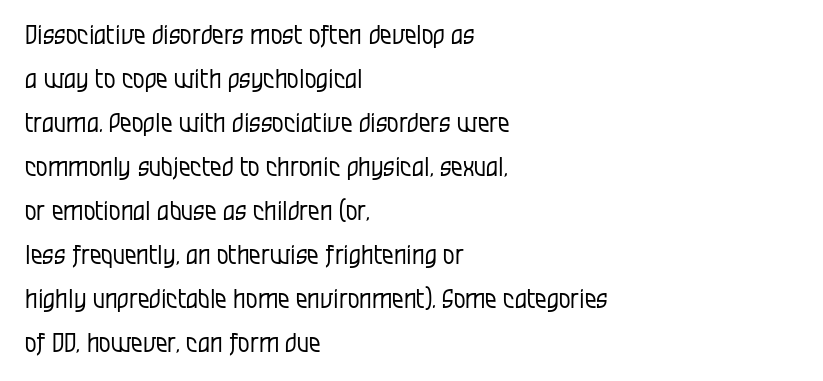
{"italic": "no", "bold": "no", "underline": "no", "align": "left", "line_spacing": "normal", "line_spacing_ratio": 1.69, "letter_spacing": "normal", "letter_spacing_em": 0.0, "glyph_px": 26}
